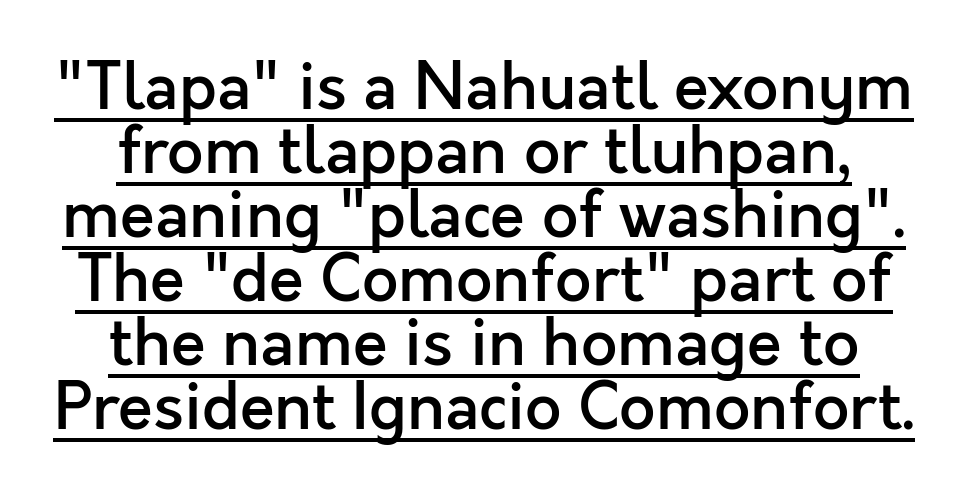
The image shows 64 px semibold sans-serif type, upright; set tight line spacing (1.0x), normal letter spacing, underlined; a medium x-height.
